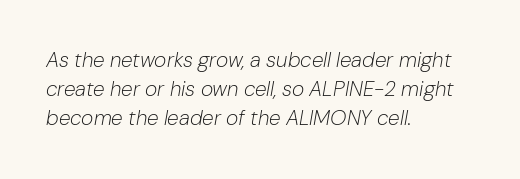
{"italic": "yes", "lean": "right", "slant_degrees": 10, "bold": "no", "underline": "no", "align": "left", "line_spacing": "normal", "line_spacing_ratio": 1.39, "letter_spacing": "normal", "letter_spacing_em": 0.0, "glyph_px": 21}
